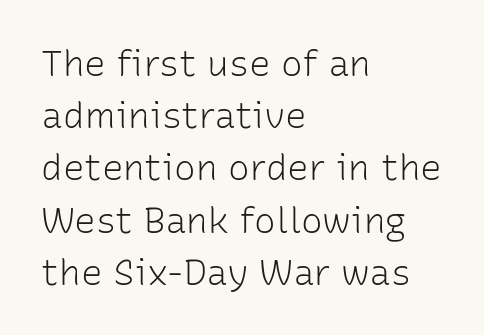
{"serif": "no", "italic": "no", "bold": "no", "weight": "light", "width": "normal", "stroke_contrast": "low", "x_height": "medium", "monospaced": "no", "underline": "no", "align": "left", "line_spacing": "normal", "line_spacing_ratio": 1.45, "letter_spacing": "normal", "letter_spacing_em": 0.0, "glyph_px": 36}
